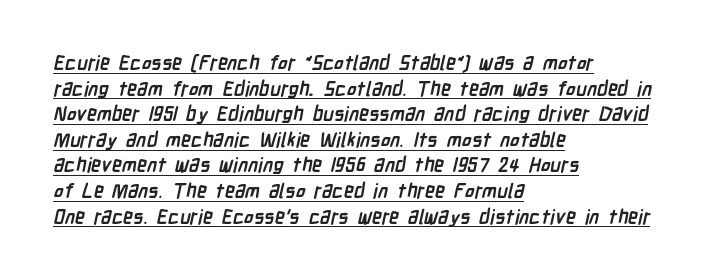
{"bold": "yes", "underline": "yes", "align": "left", "line_spacing": "normal", "line_spacing_ratio": 1.28, "letter_spacing": "normal", "letter_spacing_em": 0.0, "glyph_px": 20}
